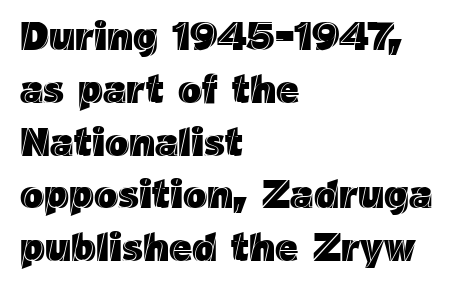
Q: Is the text italic (slanted)? A: No, it is upright.
Q: Is the text underlined? A: No.
Q: How is the paragraph aligned? A: Left-aligned.
Q: Is the spacing between letters normal or unusually wide? A: Normal.
Q: Is the spacing between lines tight, normal or loose? A: Normal.
Q: Width (condensed, normal, or wide)? A: Normal.
Q: x-height? A: Medium.
Q: Monospaced? A: No.
